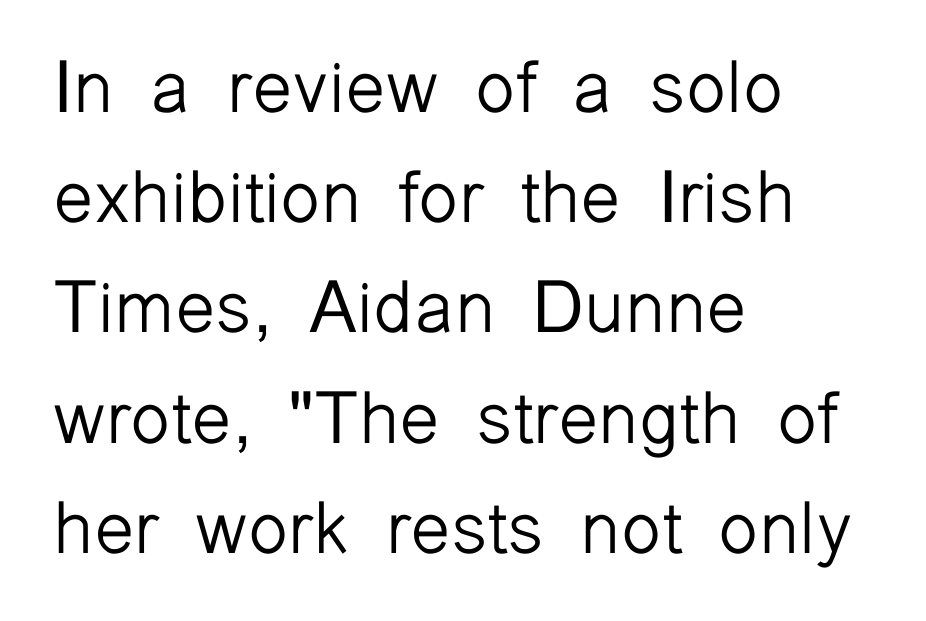
Q: Is the text bold? A: No.
Q: Is the text italic (slanted)? A: No, it is upright.
Q: Is the typeface a serif or a sans-serif typeface? A: Sans-serif.
Q: Is the text underlined? A: No.
Q: How is the paragraph aligned? A: Left-aligned.
Q: Is the spacing between letters normal or unusually wide? A: Normal.
Q: Is the spacing between lines tight, normal or loose? A: Normal.
Q: Width (condensed, normal, or wide)? A: Normal.
Q: Stroke contrast? A: Low.
Q: x-height? A: Medium.
Q: Monospaced? A: No.
